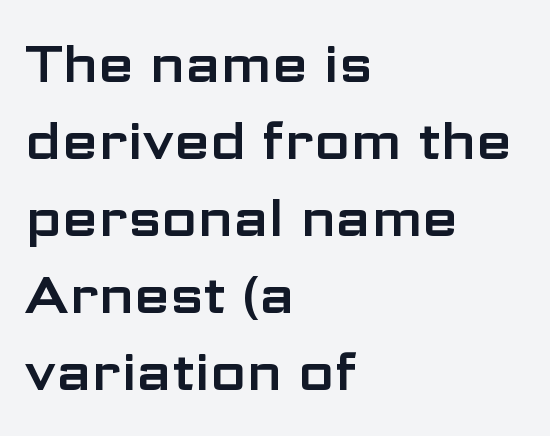
This sample has the flowing, uneven cadence of proportional lettering. The font's upright variant was chosen for this text. The specimen omits any rule beneath the text block's lines. Students, observe: this is what conventionally led text looks like.
